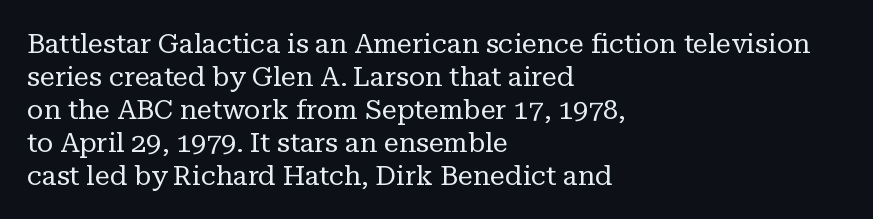
{"italic": "no", "bold": "no", "underline": "no", "align": "left", "line_spacing_ratio": 1.22, "letter_spacing": "normal", "letter_spacing_em": 0.0, "glyph_px": 27}
